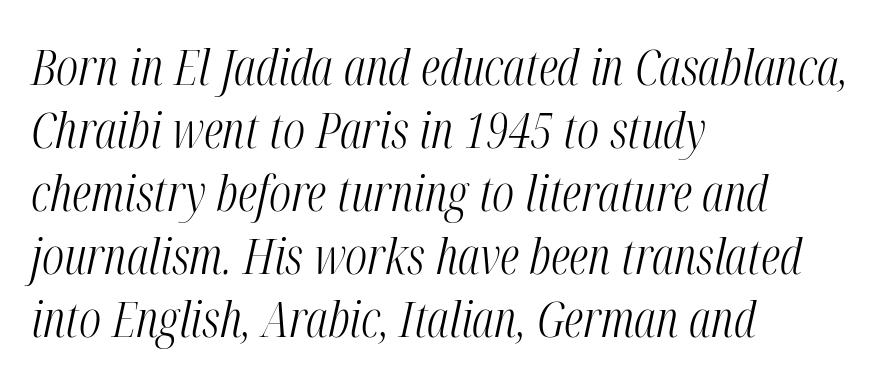
The image shows 50 px light, condensed type, italic (leaning right); set left-aligned, normal line spacing (1.26x), normal letter spacing, not underlined; medium stroke contrast and a medium x-height.
